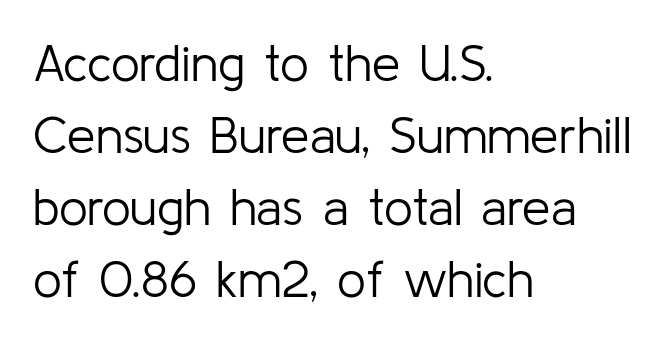
This is roman type, the default non-slanted kind. A typesetter would call this leading conventional body-copy spacing. Students, note that the glyphs here touch the page at normal intervals. The glyphs in this specimen are sans serif.
